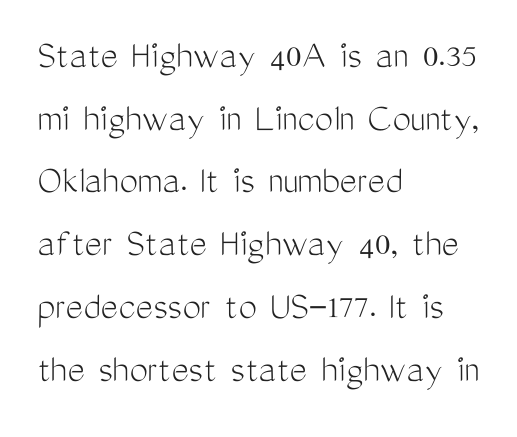
This is the regular roman posture of the typeface. Varying glyph widths throughout — classic text-font behaviour. Any mark beneath the type? The region is blank. The compositor pushed each line to the left boundary.
